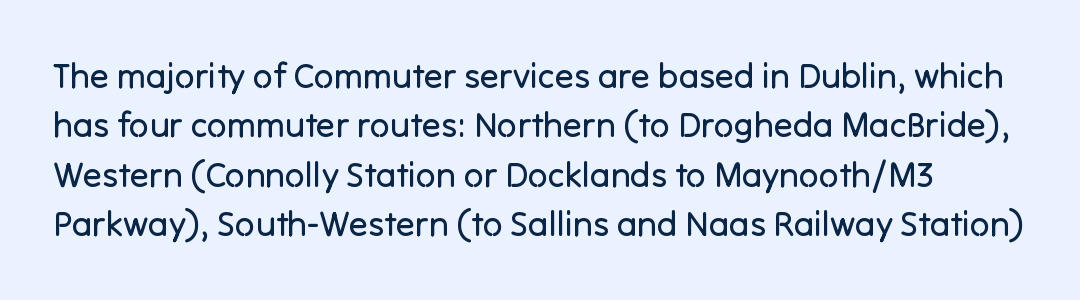
{"serif": "no", "italic": "no", "bold": "no", "weight": "regular", "width": "normal", "stroke_contrast": "low", "x_height": "medium", "monospaced": "no", "underline": "no", "line_spacing": "normal", "line_spacing_ratio": 1.41, "letter_spacing": "normal", "letter_spacing_em": 0.0, "glyph_px": 35}
